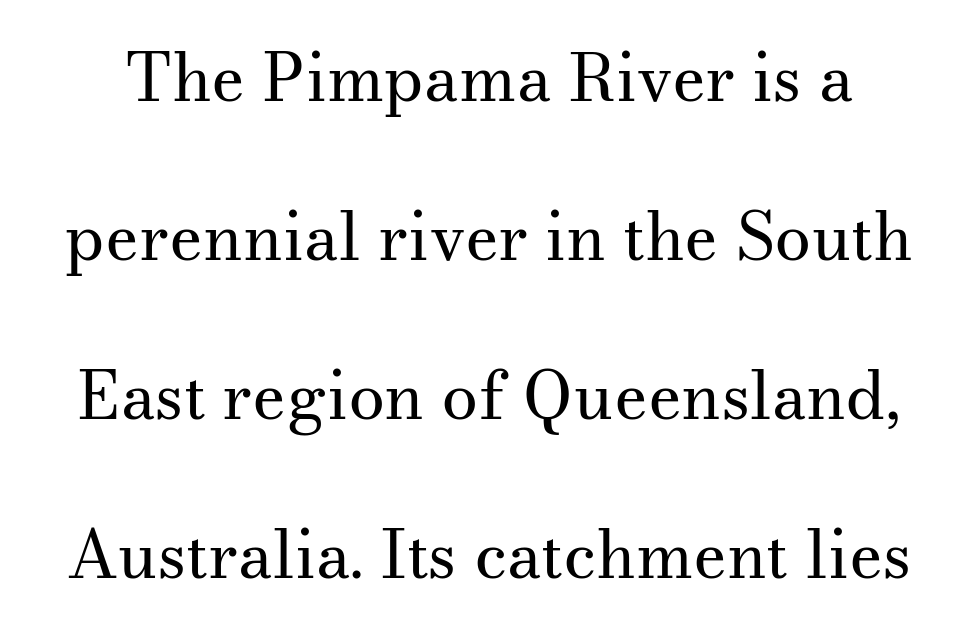
{"serif": "yes", "italic": "no", "bold": "no", "weight": "regular", "width": "normal", "stroke_contrast": "medium", "x_height": "small", "monospaced": "no", "underline": "no", "line_spacing": "loose", "line_spacing_ratio": 2.41, "letter_spacing": "normal", "letter_spacing_em": 0.0, "glyph_px": 66}
